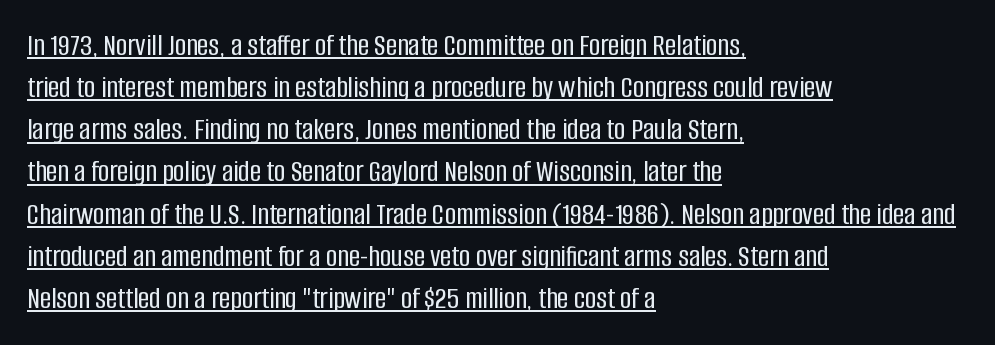
The image shows 31 px condensed sans-serif type, upright; set left-aligned, normal line spacing (1.36x), normal letter spacing, underlined; low stroke contrast and a large x-height.
